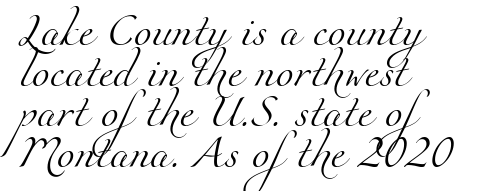
Caption: face not bold, strokes unweighted. These lines keep a tight, regular rhythm from letter to letter. This sample has the flowing, uneven cadence of proportional lettering. Descenders are the only things crossing below the line. These lines sit exactly where default settings would place them.
